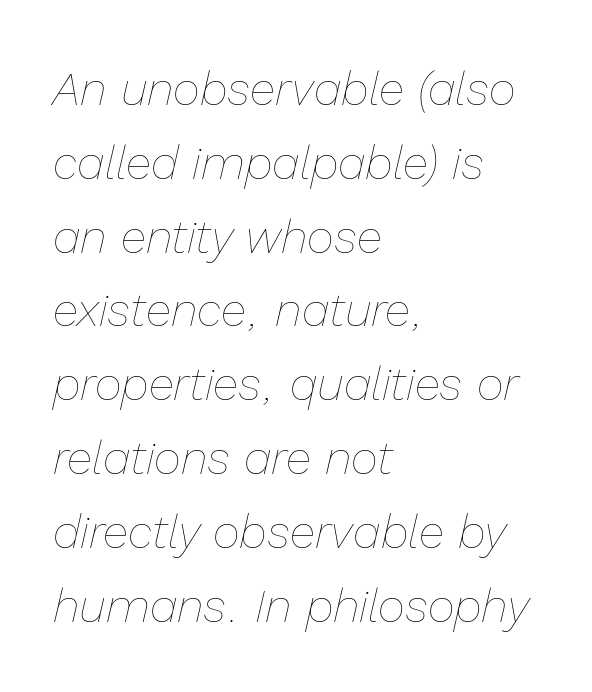
{"italic": "yes", "lean": "right", "slant_degrees": 13, "bold": "no", "weight": "thin", "width": "normal", "stroke_contrast": "low", "x_height": "medium", "monospaced": "no", "underline": "no", "align": "left", "line_spacing": "normal", "line_spacing_ratio": 1.57, "letter_spacing": "normal", "letter_spacing_em": 0.0, "glyph_px": 47}
